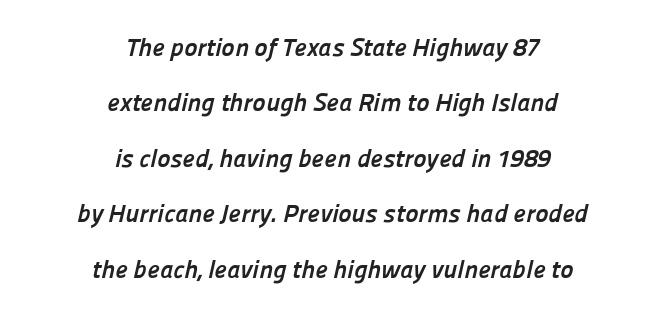
{"bold": "yes", "underline": "no", "align": "center", "line_spacing": "loose", "line_spacing_ratio": 2.22, "letter_spacing": "normal", "letter_spacing_em": 0.0, "glyph_px": 25}
